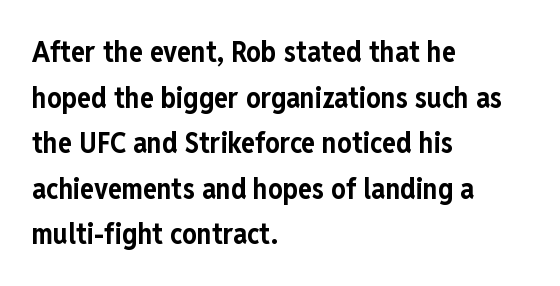
On the weight axis this lands at bold, roughly 700. Quick note: not italic, upright. The lines sit at an ordinary, default distance from one another. The tracking reads as untouched default to a designer's eye. Each line starts at the same left margin while the right side varies. Quick note: underline off.
